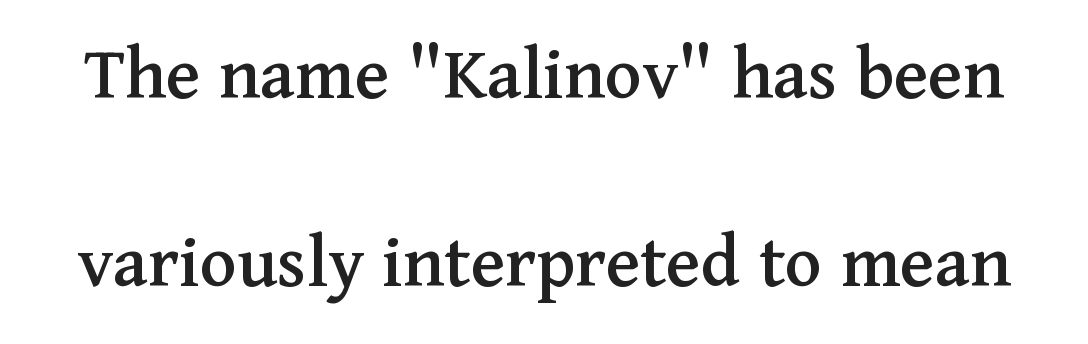
Characters follow at the spacing the type designer built in. Beneath every word, the page is bare. Here the designer chose a conventional face with non-uniform glyph widths. The designer dialed line spacing up above the default. Tall strokes in this sample are plumb rather than angled. The text was rendered using a seriffed face with decorative stroke endings.
